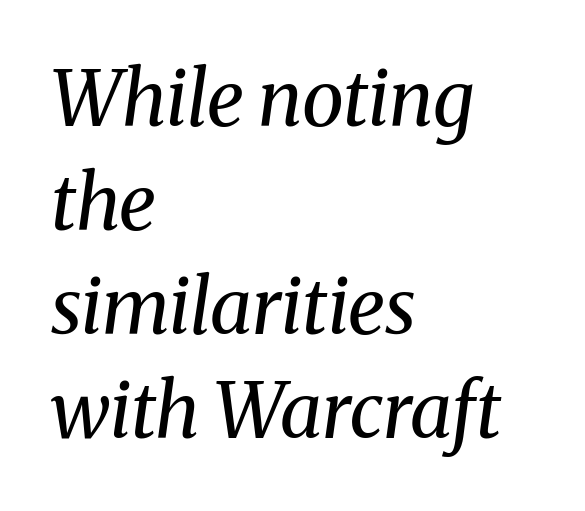
Q: Is the text bold? A: No.
Q: Is the text italic (slanted)? A: Yes, it leans right by about 8 degrees.
Q: Is the typeface a serif or a sans-serif typeface? A: Serif.
Q: Is the text underlined? A: No.
Q: How is the paragraph aligned? A: Left-aligned.
Q: Is the spacing between letters normal or unusually wide? A: Normal.
Q: Is the spacing between lines tight, normal or loose? A: Normal.
Q: Width (condensed, normal, or wide)? A: Normal.
Q: Stroke contrast? A: Medium.
Q: x-height? A: Medium.
Q: Monospaced? A: No.
